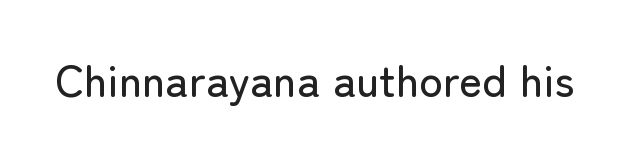
This rendering employs a face without finishing strokes, i.e., a sans-serif. The passage shown is typed in a proportional face where columns would drift. The gaps between neighbouring characters are ordinary and unremarkable. Do the letters lean? They stand straight. This rendering features lettering with no underline.
